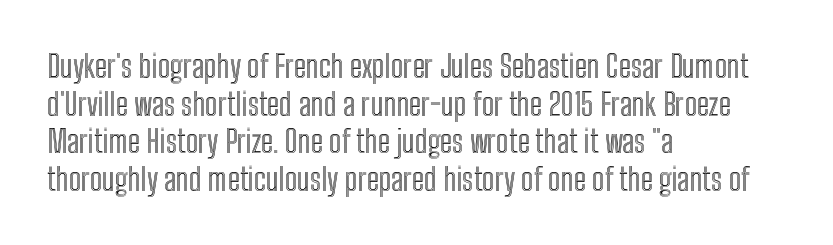
Which margin do the lines hug? The left one — the right edge is uneven. Looks like regular typesetting: each glyph gets only the width it needs. This rendering features lettering with no underline. No italicization has been applied; the sample stays upright.
